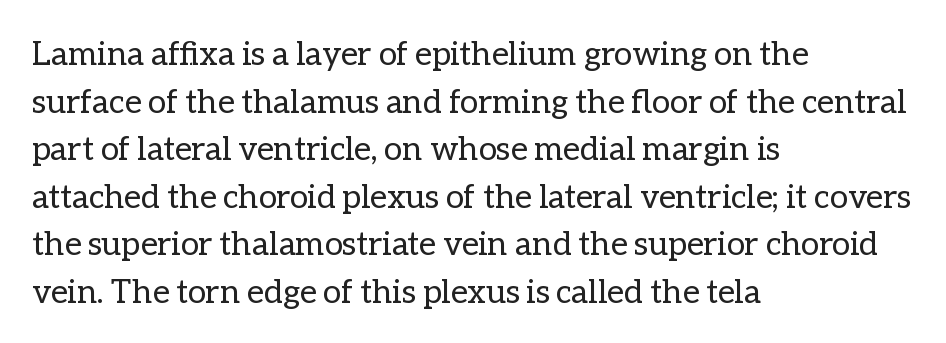
What stands out about the letter spacing? Nothing — it is the standard amount. You could not count columns in this text — the font is proportionally spaced. Casual observation: everything's shoved over to the left. Nope, not italic — everything's standing straight. The words here are not underlined. This is not heavy type; no bold has been used.
